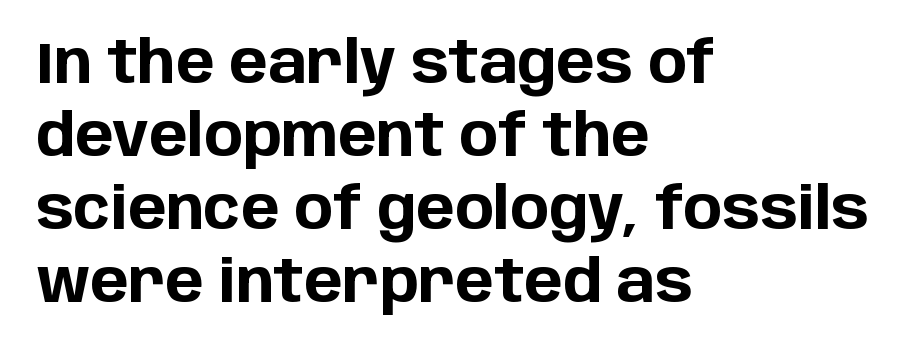
The image shows 58 px bold sans-serif type, upright; set left-aligned, normal line spacing (1.26x), normal letter spacing, not underlined; low stroke contrast and a large x-height.
